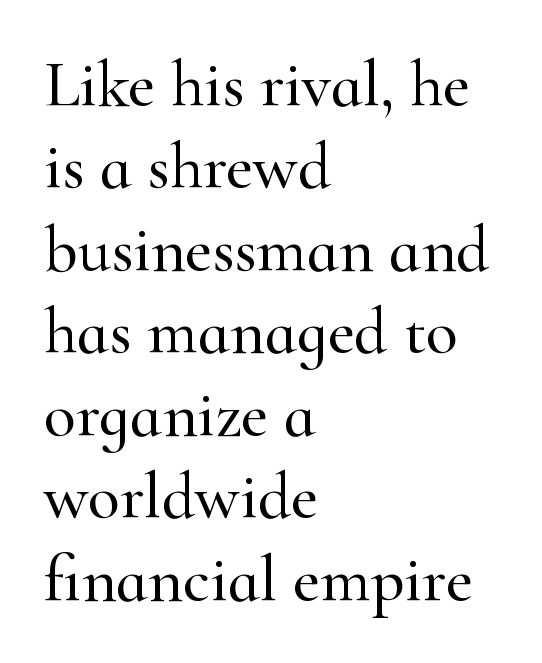
{"serif": "yes", "italic": "no", "width": "normal", "stroke_contrast": "high", "x_height": "small", "monospaced": "no", "underline": "no", "align": "left", "line_spacing": "normal", "line_spacing_ratio": 1.25, "letter_spacing": "normal", "letter_spacing_em": 0.0, "glyph_px": 66}
